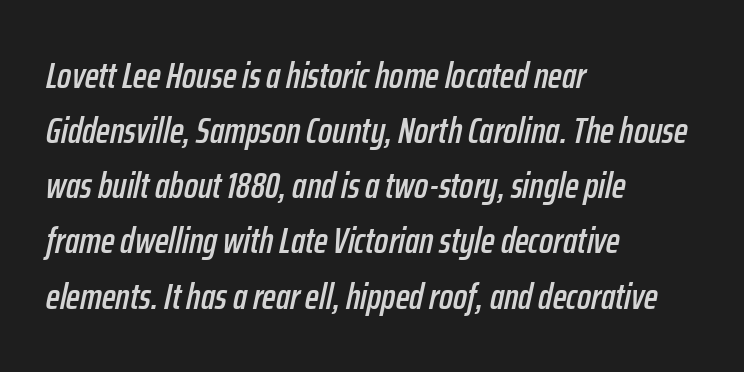
Q: Is the text italic (slanted)? A: Yes, it leans right by about 12 degrees.
Q: Is the text underlined? A: No.
Q: How is the paragraph aligned? A: Left-aligned.
Q: Is the spacing between letters normal or unusually wide? A: Normal.
Q: Is the spacing between lines tight, normal or loose? A: Normal.
Q: Width (condensed, normal, or wide)? A: Condensed.
Q: Stroke contrast? A: Low.
Q: x-height? A: Medium.
Q: Monospaced? A: No.
